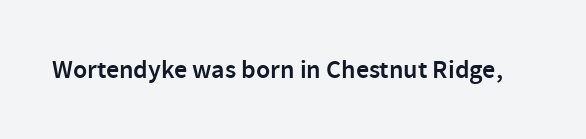
Ascenders rise straight up at ninety degrees. The typesetting leans somewhat heavy: a semibold. Observe the ordinary spacing: letters are neighbours, not strangers. Only glyphs here, with clear space below each row.
